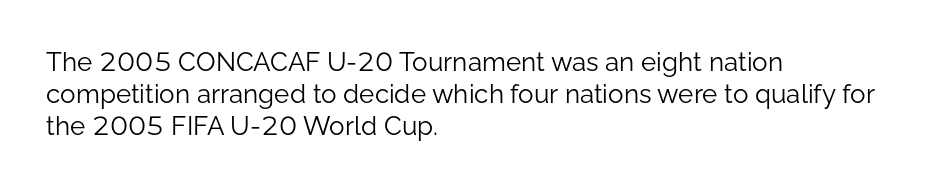
The image shows 26 px text type, upright; set left-aligned, line spacing 1.23x, normal letter spacing, not underlined.
